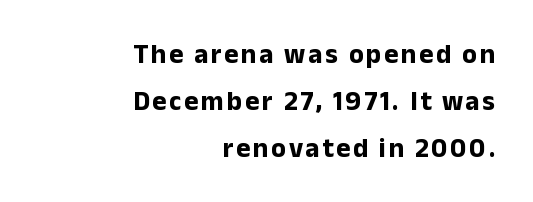
{"italic": "no", "bold": "yes", "underline": "no", "align": "right", "line_spacing_ratio": 1.75, "glyph_px": 27}
